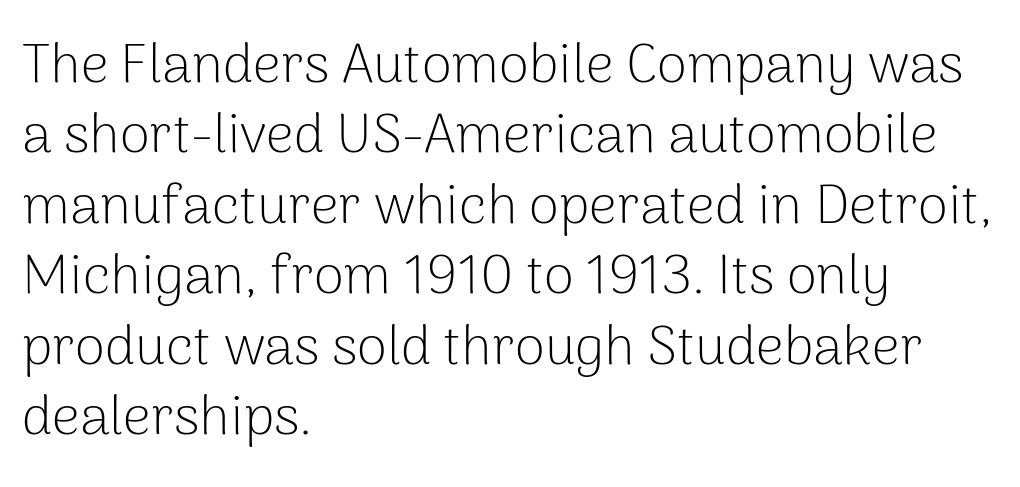
{"serif": "no", "italic": "no", "bold": "no", "weight": "light", "width": "normal", "stroke_contrast": "low", "x_height": "medium", "monospaced": "no", "underline": "no", "align": "left", "line_spacing": "normal", "line_spacing_ratio": 1.28, "letter_spacing": "normal", "letter_spacing_em": 0.0, "glyph_px": 55}
